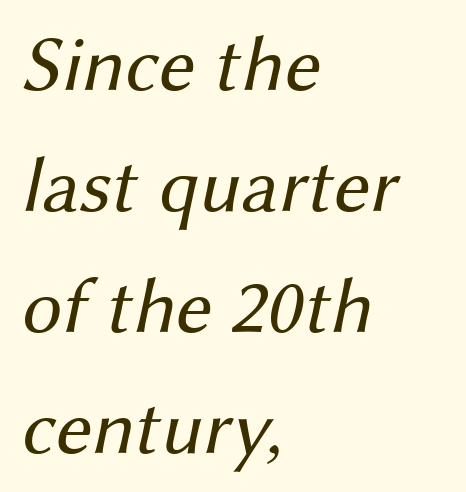
The image shows 79 px regular-weight sans-serif type; set left-aligned, normal line spacing (1.53x), normal letter spacing, not underlined; medium stroke contrast and a medium x-height.
